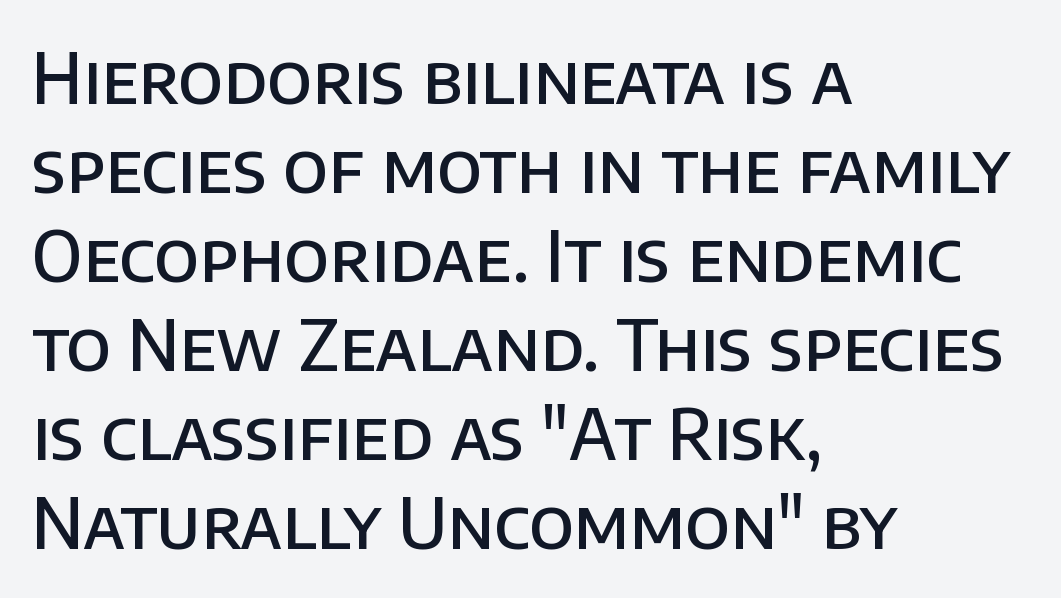
{"serif": "no", "italic": "no", "bold": "semi", "weight": "semibold", "width": "normal", "stroke_contrast": "low", "x_height": "large", "monospaced": "no", "underline": "no", "align": "left", "line_spacing": "normal", "line_spacing_ratio": 1.29, "letter_spacing": "normal", "letter_spacing_em": 0.0, "glyph_px": 69}
